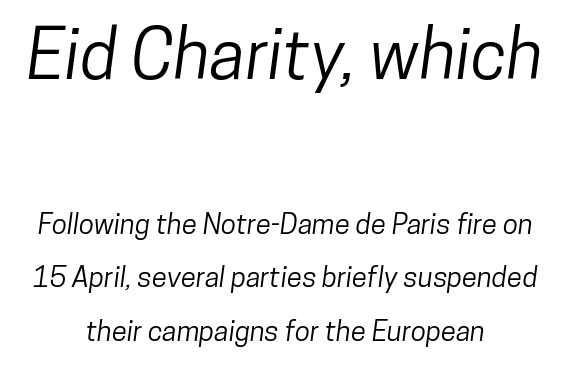
The letters advance in unequal steps, a hallmark of proportional type. The paragraph shown floats in the horizontal middle. These lines are composed in type without serifs. Honestly, the rows look like they've been pulled way apart. Underlining? Definitely not there.
